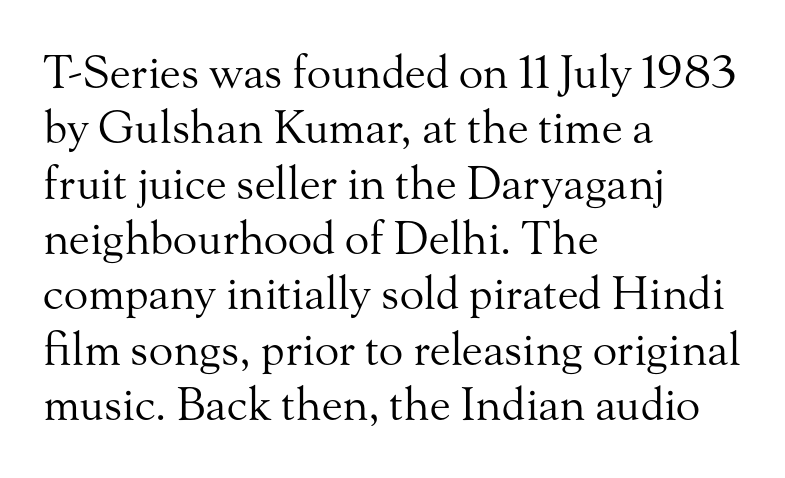
The image shows 45 px regular-weight serif type, upright; set left-aligned, line spacing 1.23x, normal letter spacing, not underlined; medium stroke contrast and a small x-height.
